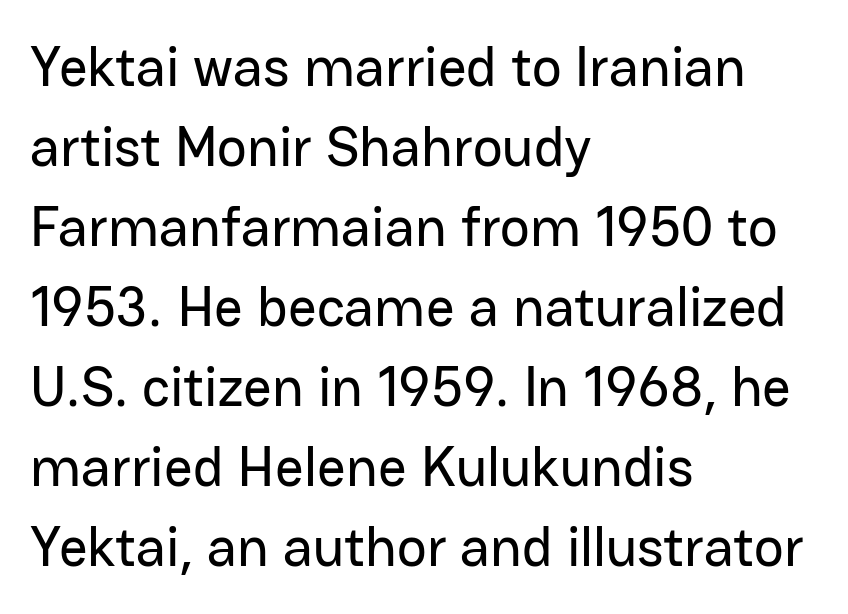
{"serif": "no", "italic": "no", "width": "normal", "stroke_contrast": "low", "x_height": "medium", "monospaced": "no", "underline": "no", "align": "left", "line_spacing": "normal", "line_spacing_ratio": 1.43, "letter_spacing": "normal", "letter_spacing_em": 0.0, "glyph_px": 56}
